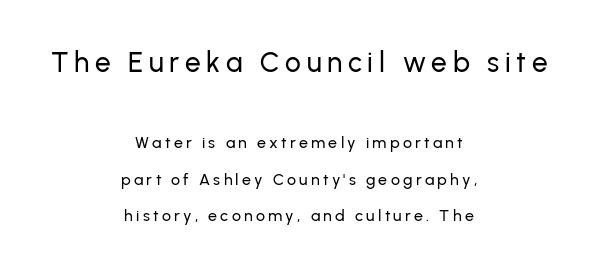
The image shows 28 px sans-serif type, upright; set centered, loose line spacing (2.3x), unusually wide letter spacing (+0.2 em), not underlined; the first (top) block is 1.75x larger; low stroke contrast and a medium x-height.
